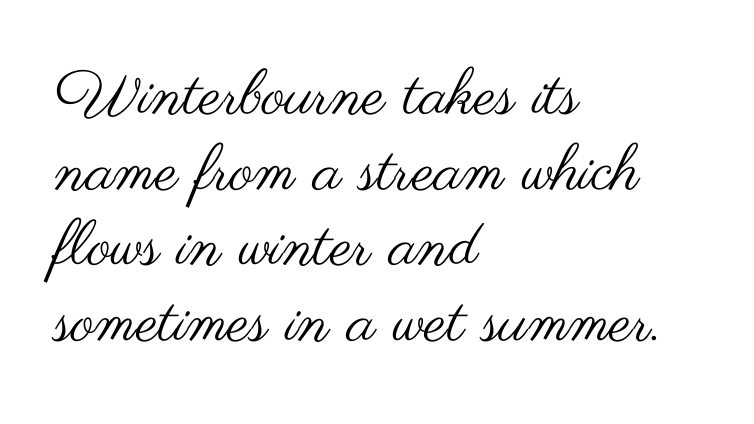
The image shows 63 px regular-weight, wide sans-serif type; set left-aligned, line spacing 1.2x, normal letter spacing, not underlined; medium stroke contrast and a small x-height.
